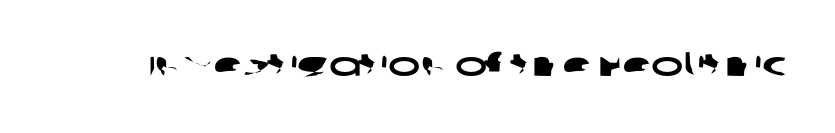
Q: Is the typeface a serif or a sans-serif typeface? A: Sans-serif.
Q: Is the text underlined? A: No.
Q: Is the spacing between letters normal or unusually wide? A: Normal.
Q: Width (condensed, normal, or wide)? A: Wide.
Q: Stroke contrast? A: Low.
Q: x-height? A: Large.
Q: Monospaced? A: No.
